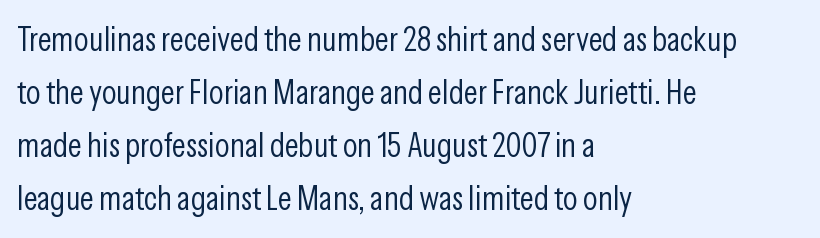
{"serif": "no", "italic": "no", "bold": "no", "weight": "light", "width": "condensed", "stroke_contrast": "low", "x_height": "medium", "monospaced": "no", "underline": "no", "align": "left", "line_spacing": "normal", "line_spacing_ratio": 1.56, "letter_spacing": "normal", "letter_spacing_em": 0.0, "glyph_px": 34}
